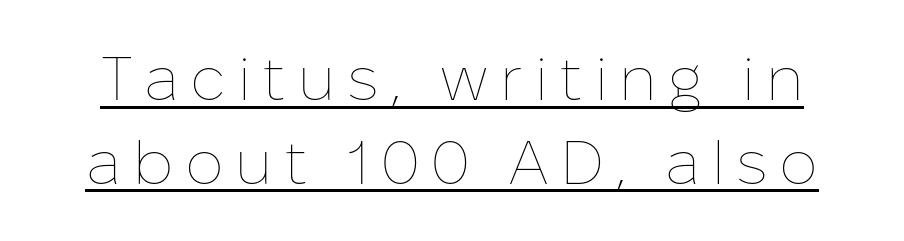
A typesetter would call this proportional, since set widths differ per character. No italicization has been applied; the sample stays upright. Does a line run under the words? Yes, clearly. A light-to-regular cut is what we see here.
